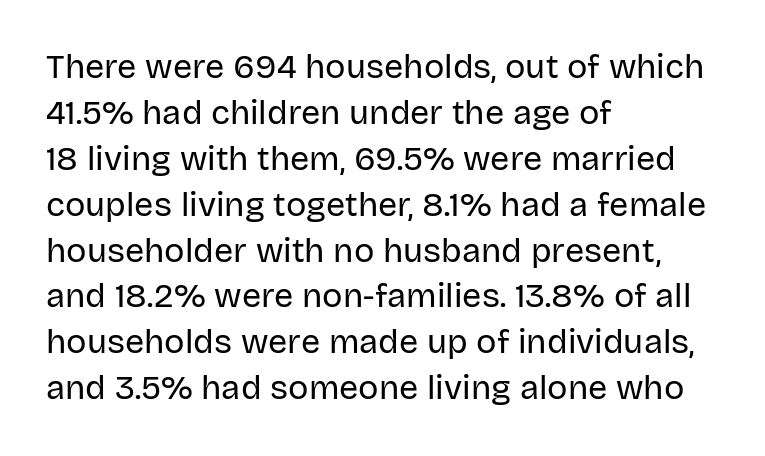
The paragraph has a hard left edge and a soft right edge. The gap between lines stays unmarked. The characters are drawn with everyday or finer stroke widths. No italicization has been applied; the sample stays upright. Observe the ordinary spacing: letters are neighbours, not strangers.
